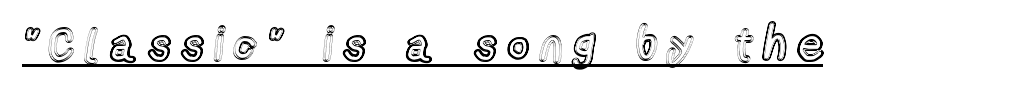
Underlined type. The letters are spread apart with noticeably loose tracking. A typesetter would call this proportional, since set widths differ per character.
